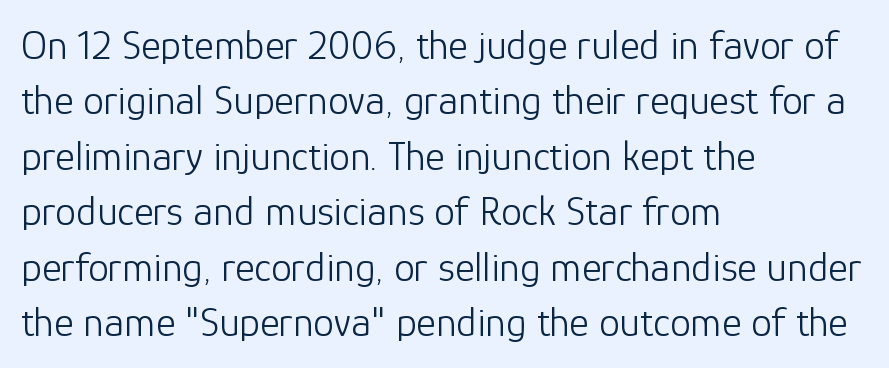
Rendered with straight, roman letterforms. The lines sit at an ordinary, default distance from one another. No word sits above an underline. Compared with typical body copy, the letter spacing here is the same. The weight tops out at a normal text grade.
